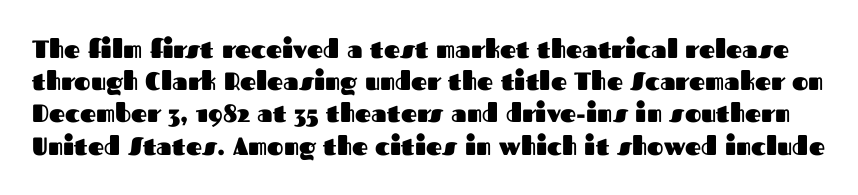
The image shows 25 px bold type, upright; set normal line spacing (1.29x), normal letter spacing, not underlined.
